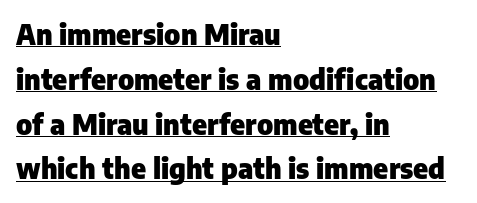
Q: Is the text bold? A: Yes.
Q: Is the text italic (slanted)? A: No, it is upright.
Q: Is the typeface a serif or a sans-serif typeface? A: Sans-serif.
Q: Is the text underlined? A: Yes.
Q: How is the paragraph aligned? A: Left-aligned.
Q: Is the spacing between letters normal or unusually wide? A: Normal.
Q: Is the spacing between lines tight, normal or loose? A: Normal.
Q: Width (condensed, normal, or wide)? A: Normal.
Q: Stroke contrast? A: Low.
Q: x-height? A: Medium.
Q: Monospaced? A: No.
